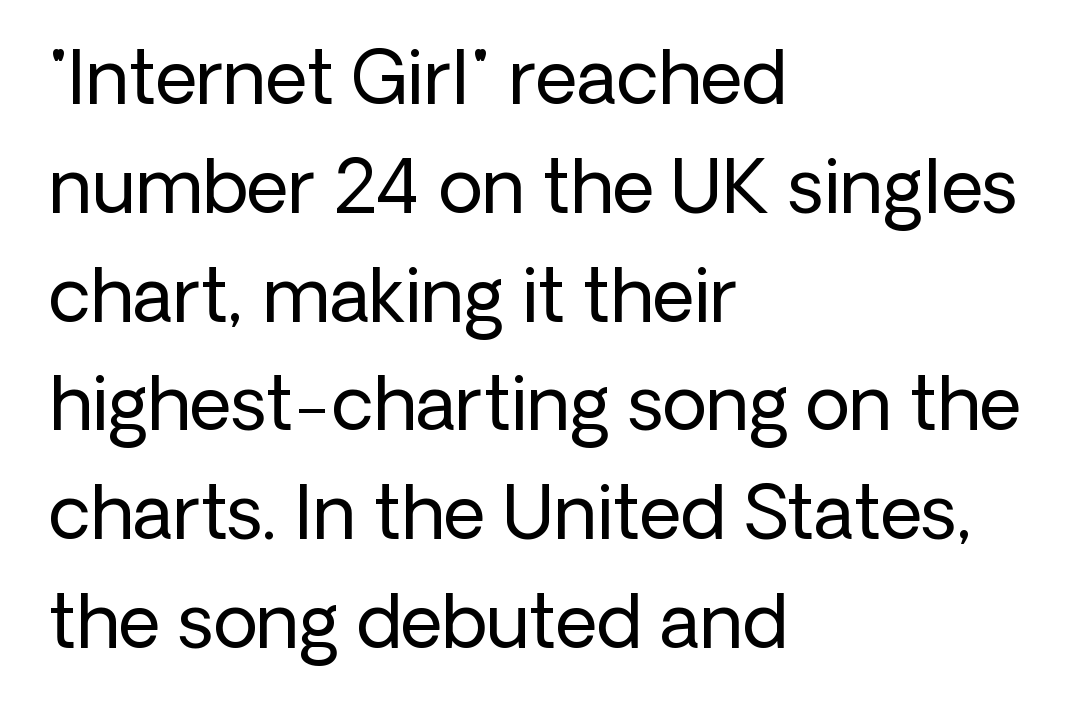
The image shows 73 px regular-weight sans-serif type, upright; set left-aligned, normal line spacing (1.49x), normal letter spacing, not underlined; low stroke contrast and a medium x-height.
